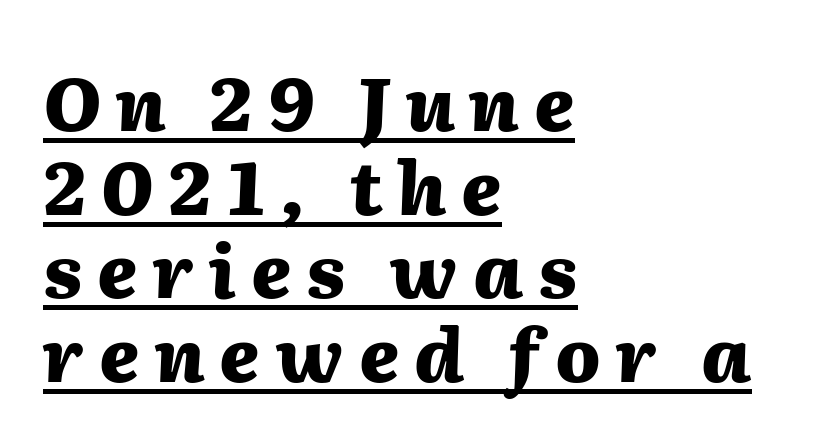
Notice how descenders almost collide with the ascenders below — that's tight leading. Layout note: lines flush left. This rendering features underlined lettering. The rendering uses a bold face; every stroke is thick and dark. Italic: yes, the glyphs are oblique.
